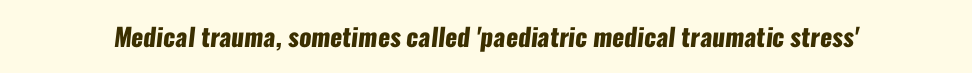
The baseline area is clear. The face used here is rendered with its standard letterfit. The face used here has the dense, thick strokes of a bold.
